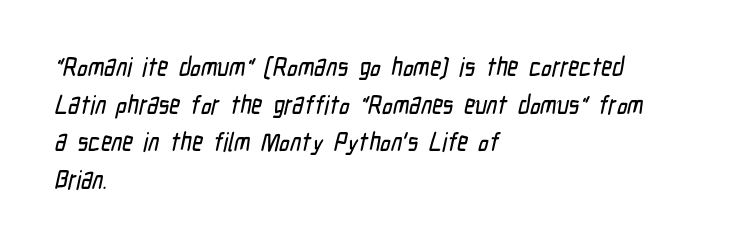
The image shows 26 px text type; set left-aligned, normal line spacing (1.45x), normal letter spacing, not underlined.
